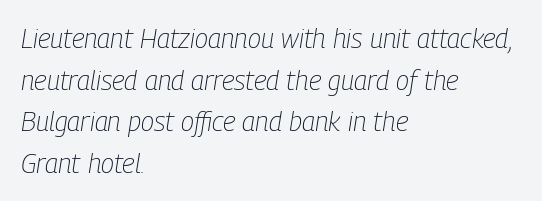
{"italic": "yes", "lean": "right", "slant_degrees": 9, "bold": "no", "underline": "no", "align": "left", "line_spacing": "normal", "line_spacing_ratio": 1.54, "letter_spacing": "normal", "letter_spacing_em": 0.0, "glyph_px": 27}
